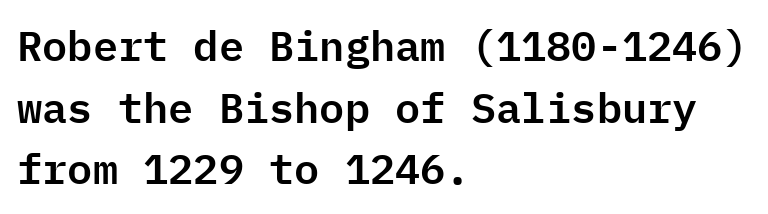
You could count columns in this text — the font is strictly monospaced. Check where the strokes stop: nothing finishes them off — pure sans. The rendering keeps characters at their native spacing. Italic: no, the glyphs are upright roman.
